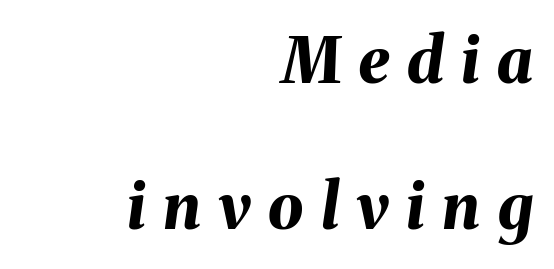
{"italic": "yes", "lean": "right", "slant_degrees": 8, "bold": "yes", "weight": "bold", "width": "normal", "stroke_contrast": "medium", "x_height": "medium", "monospaced": "no", "underline": "no", "align": "right", "line_spacing": "loose", "line_spacing_ratio": 2.32, "letter_spacing": "wide", "letter_spacing_em": 0.28, "glyph_px": 63}
